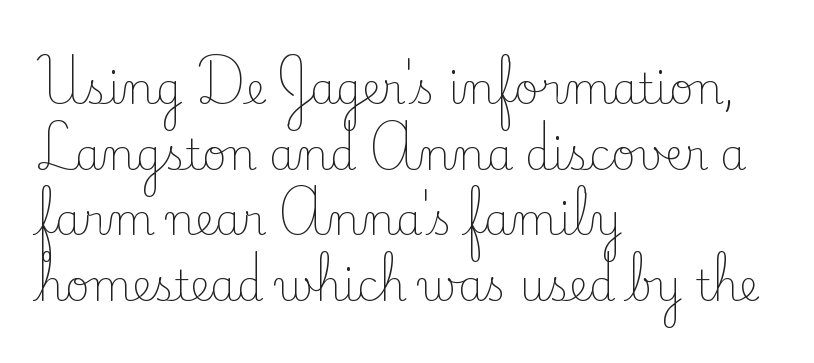
Q: Is the text bold? A: No.
Q: Is the text italic (slanted)? A: No, it is upright.
Q: Is the typeface a serif or a sans-serif typeface? A: Serif.
Q: Is the text underlined? A: No.
Q: How is the paragraph aligned? A: Left-aligned.
Q: Is the spacing between letters normal or unusually wide? A: Normal.
Q: Is the spacing between lines tight, normal or loose? A: Normal.
Q: Width (condensed, normal, or wide)? A: Normal.
Q: Stroke contrast? A: Low.
Q: x-height? A: Small.
Q: Monospaced? A: No.
